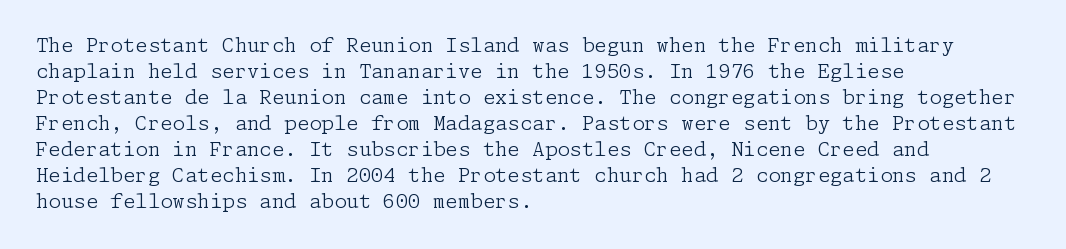
Where is the straight margin? On the left. This sample keeps an unexceptional amount of space between lines. The typesetting does not lean heavy: it is not bold. The gaps between neighbouring characters are ordinary and unremarkable. A clean baseline with only descenders dipping below it.
